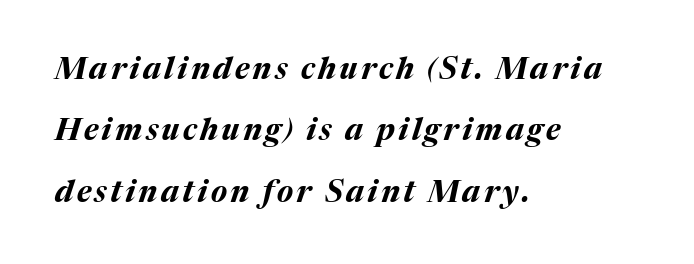
These lines carry a lot of weight — the face is fully bold. This rendering uses left alignment, leaving the right contour irregular. It's the slanting kind of type. Type without underlining. The rendering uses natural spacing where letterforms have individual widths. The line-height multiplier appears high, well above default.
